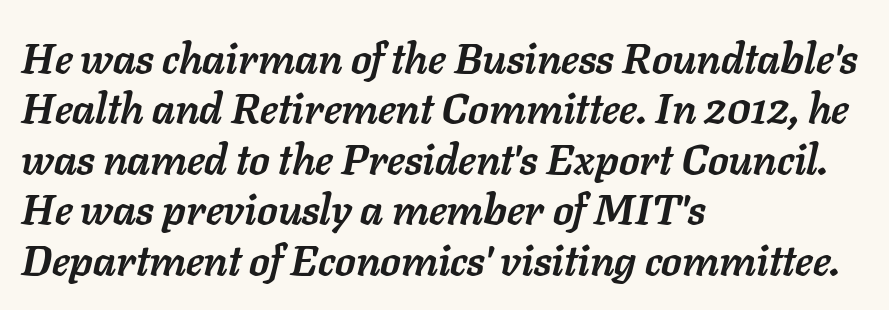
Q: Is the text bold? A: Yes.
Q: Is the text italic (slanted)? A: Yes, it leans right by about 11 degrees.
Q: Is the text underlined? A: No.
Q: How is the paragraph aligned? A: Left-aligned.
Q: Is the spacing between letters normal or unusually wide? A: Normal.
Q: Width (condensed, normal, or wide)? A: Normal.
Q: Stroke contrast? A: Low.
Q: x-height? A: Medium.
Q: Monospaced? A: No.
